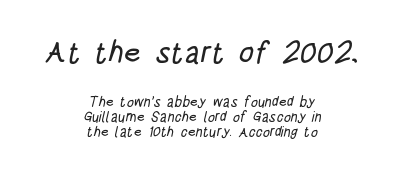
{"serif": "no", "width": "condensed", "stroke_contrast": "low", "x_height": "large", "monospaced": "no", "underline": "no", "align": "center", "line_spacing": "tight", "line_spacing_ratio": 1.07, "letter_spacing": "normal", "letter_spacing_em": 0.0, "larger_block": "first", "size_ratio": 2.14, "glyph_px": 30}
